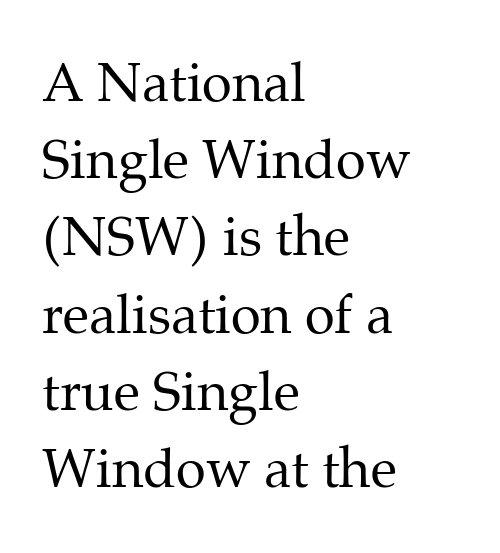
The image shows 54 px regular-weight serif type, upright; set left-aligned, normal line spacing (1.43x), normal letter spacing, not underlined; medium stroke contrast and a medium x-height.
